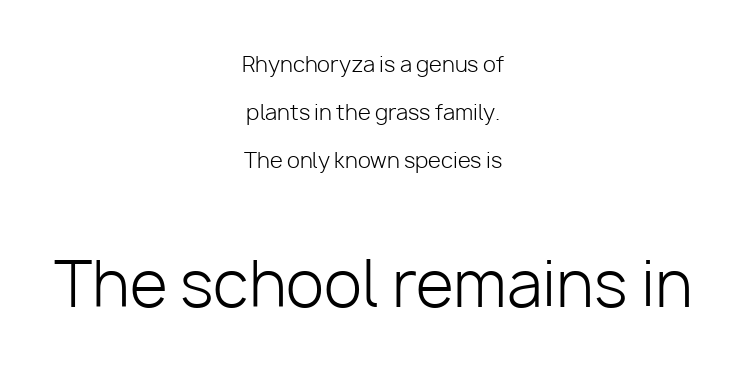
{"serif": "no", "italic": "no", "bold": "no", "weight": "light", "width": "normal", "stroke_contrast": "low", "x_height": "medium", "monospaced": "no", "underline": "no", "align": "center", "line_spacing": "loose", "line_spacing_ratio": 2.29, "letter_spacing": "normal", "letter_spacing_em": 0.0, "larger_block": "second", "size_ratio": 2.95, "glyph_px": 62}
